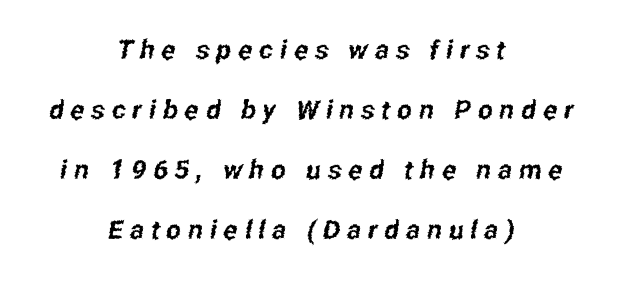
What stands out about the letter spacing? Its width — letters are far apart. Lines of text with bare space underneath. A great deal of white space separates one row of letters from the next. These lines are centered, leaving both edges ragged.
